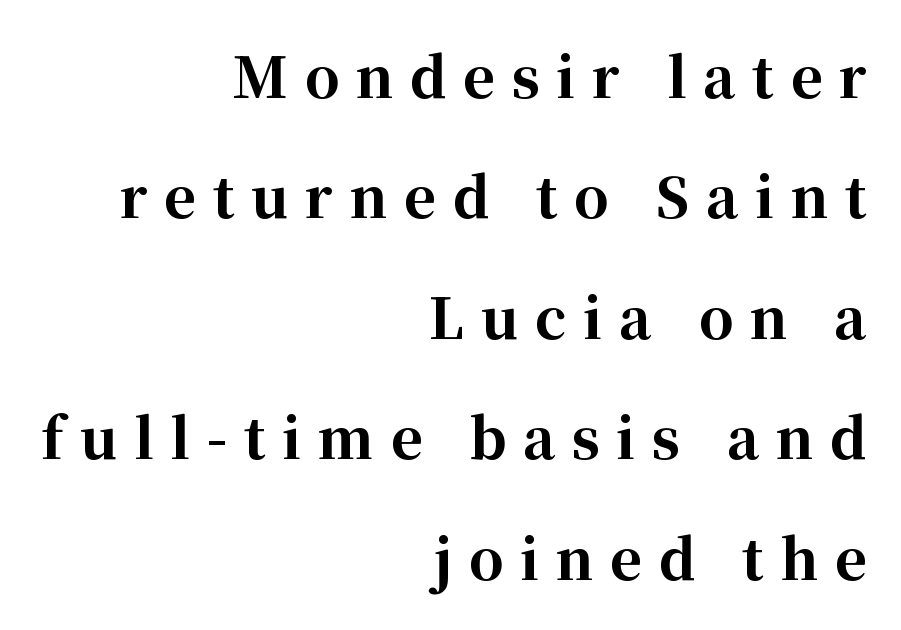
The type is letterspaced generously, with wide tracking. A clean baseline with only descenders dipping below it. The lines in this sample share a right terminus and differ only in where they begin. The font's upright variant was chosen for this text.
